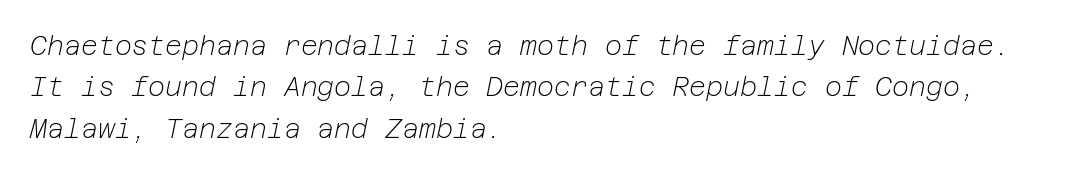
Horizontal bands of white between lines are of average thickness. The space directly below the letters is spotless. Between one letter and the next there's only the usual sliver of space. Characters are canted at an angle relative to the baseline's perpendicular. The weight tops out at a normal text grade. Reading down the block, your eye returns to a fixed left position each line.
